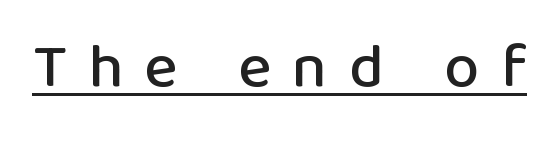
Q: Is the text italic (slanted)? A: No, it is upright.
Q: Is the typeface a serif or a sans-serif typeface? A: Sans-serif.
Q: Is the text underlined? A: Yes.
Q: Is the spacing between letters normal or unusually wide? A: Unusually wide.
Q: Width (condensed, normal, or wide)? A: Normal.
Q: Stroke contrast? A: Low.
Q: x-height? A: Medium.
Q: Monospaced? A: No.
